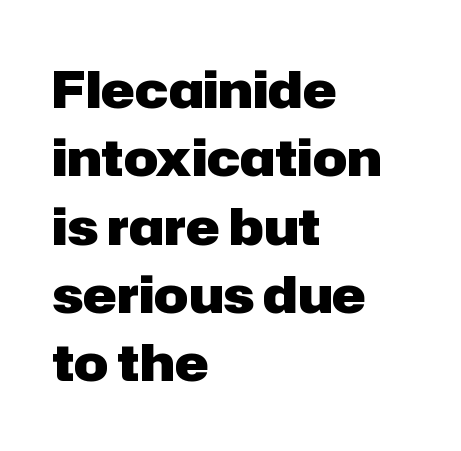
Q: Is the text bold? A: Yes.
Q: Is the text italic (slanted)? A: No, it is upright.
Q: Is the typeface a serif or a sans-serif typeface? A: Sans-serif.
Q: Is the text underlined? A: No.
Q: How is the paragraph aligned? A: Left-aligned.
Q: Is the spacing between letters normal or unusually wide? A: Normal.
Q: Is the spacing between lines tight, normal or loose? A: Normal.
Q: Width (condensed, normal, or wide)? A: Normal.
Q: Stroke contrast? A: Low.
Q: x-height? A: Medium.
Q: Monospaced? A: No.
